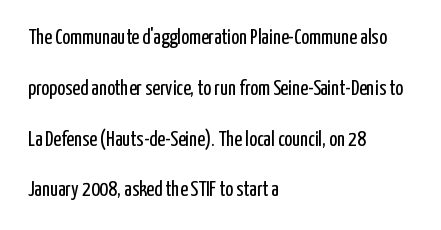
Q: Is the text bold? A: No.
Q: Is the text italic (slanted)? A: No, it is upright.
Q: Is the text underlined? A: No.
Q: How is the paragraph aligned? A: Left-aligned.
Q: Is the spacing between letters normal or unusually wide? A: Normal.
Q: Is the spacing between lines tight, normal or loose? A: Loose.
